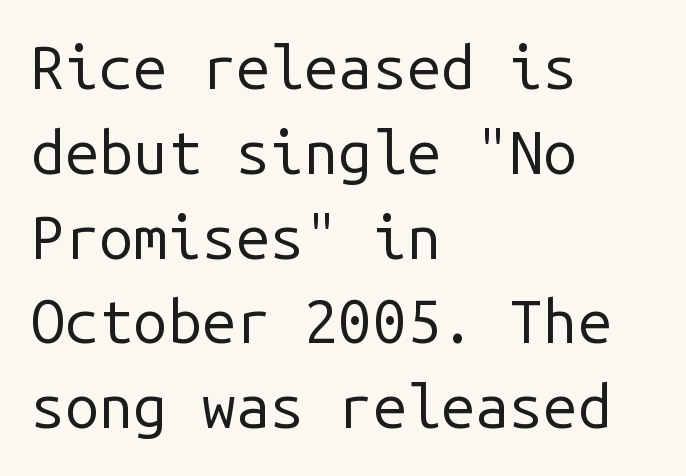
Honestly, the letter spacing is just normal — you wouldn't notice it. The leading is moderate, giving the passage an even texture. The passage is arranged the way most books set body copy — flush left. The words here are not underlined. Is this a fixed-width face? Yes — each glyph sits in an identical cell. When letters stand straight like this, we call the style roman or upright.
